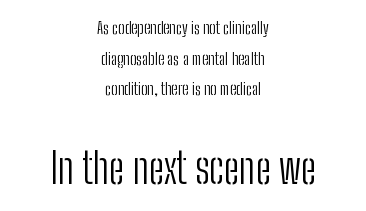
Q: Is the text bold? A: No.
Q: Is the text italic (slanted)? A: No, it is upright.
Q: Is the typeface a serif or a sans-serif typeface? A: Sans-serif.
Q: Is the text underlined? A: No.
Q: How is the paragraph aligned? A: Centered.
Q: Is the spacing between letters normal or unusually wide? A: Normal.
Q: Which block of text is set in a larger size, the first (top) or the second (bottom)? A: The second (bottom) one.
Q: Width (condensed, normal, or wide)? A: Condensed.
Q: Stroke contrast? A: Low.
Q: x-height? A: Medium.
Q: Monospaced? A: No.
